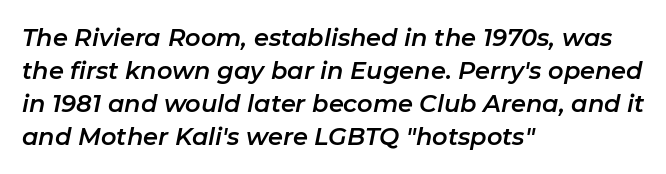
The zone under the glyphs is completely vacant. The paragraph shown leans on its left margin. The text carries the slant typical of an italic or oblique font. Summary of vertical rhythm: regular, with standard interline spacing. The horizontal fit of the characters is conventional and even.
